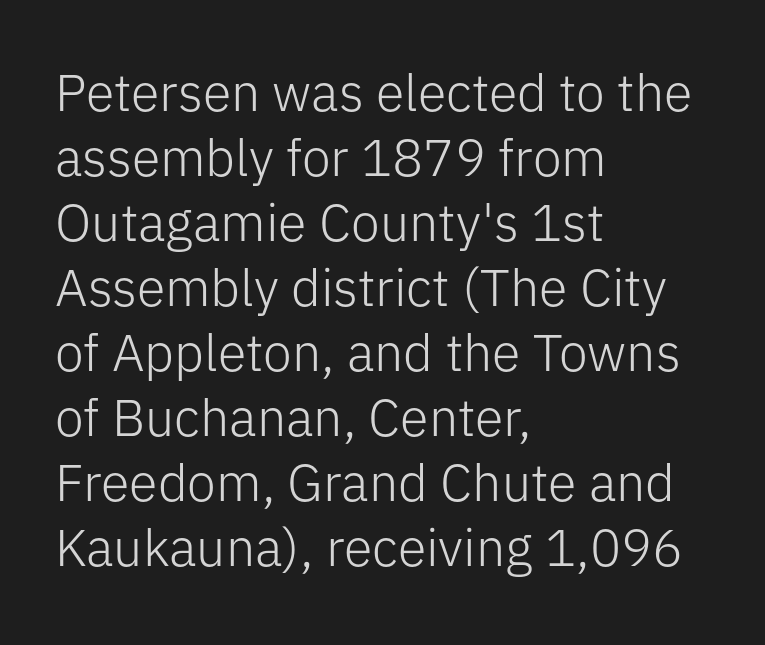
The image shows 52 px light sans-serif type, upright; set left-aligned, normal line spacing (1.25x), normal letter spacing, not underlined; low stroke contrast and a medium x-height.
